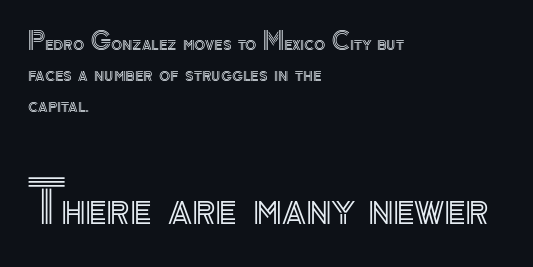
The image shows 58 px text type, upright; set left-aligned, normal line spacing (1.35x), normal letter spacing, not underlined; the second (bottom) block is 2.52x larger; a small x-height.
